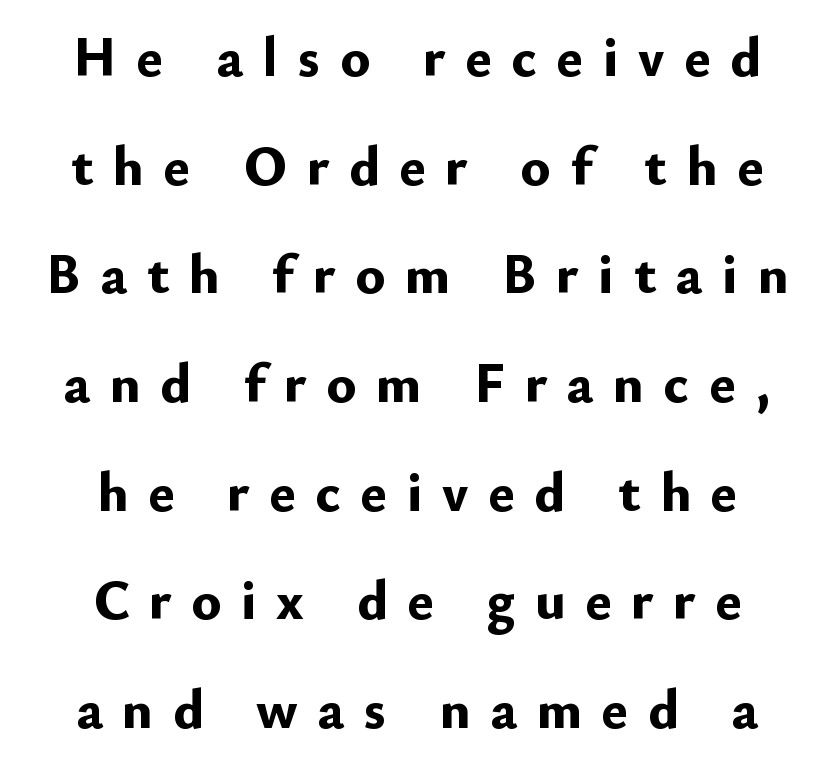
The image shows 56 px bold sans-serif type, upright; set centered, loose line spacing (1.94x), unusually wide letter spacing (+0.35 em), not underlined; low stroke contrast and a small x-height.
